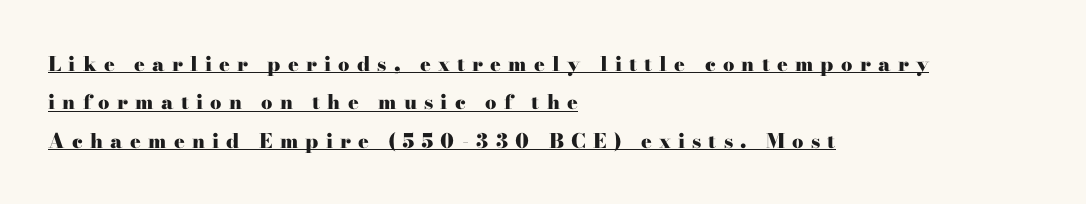
The image shows 20 px bold type, upright; set left-aligned, loose line spacing (1.92x), unusually wide letter spacing (+0.36 em), underlined.
